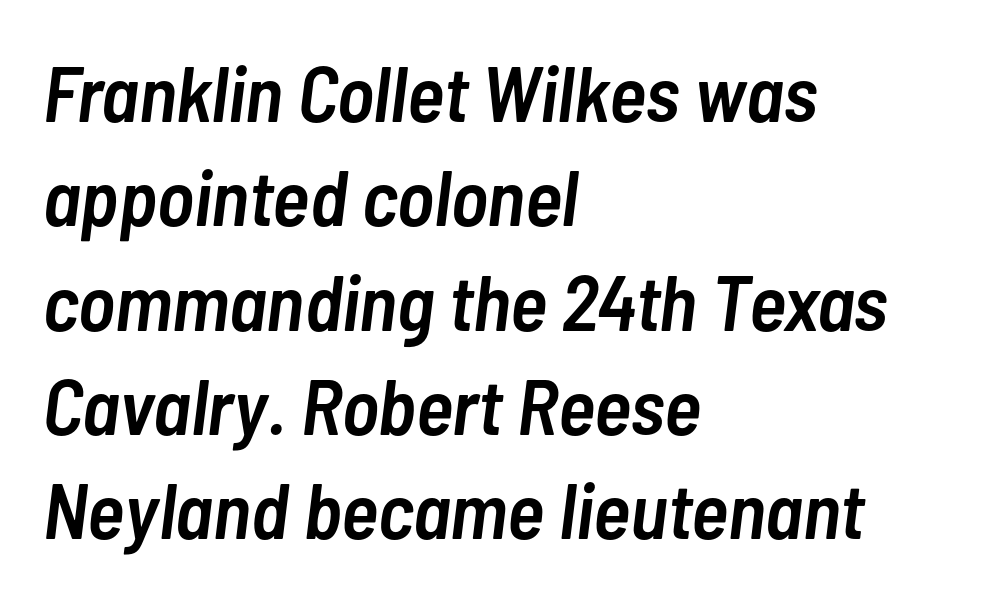
Caption: multi-line text, flush left, ragged right. There's an unmistakable incline to the writing here. These words are printed semibold, heavier than regular yet not bold. How are the letters spaced? Ordinarily, with no added tracking.
